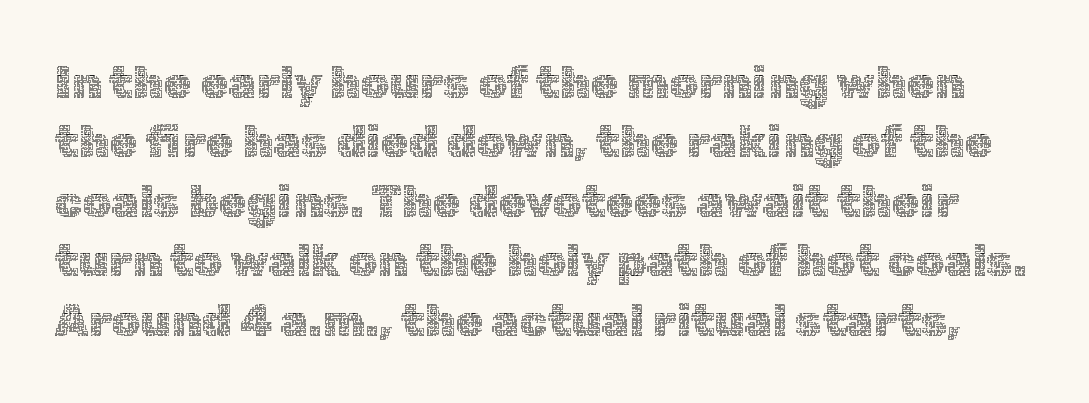
The image shows 45 px thin type, upright; set normal line spacing (1.32x), normal letter spacing, not underlined; a medium x-height.
